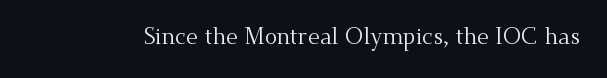
The image shows 23 px text type, upright; set normal letter spacing, not underlined.
